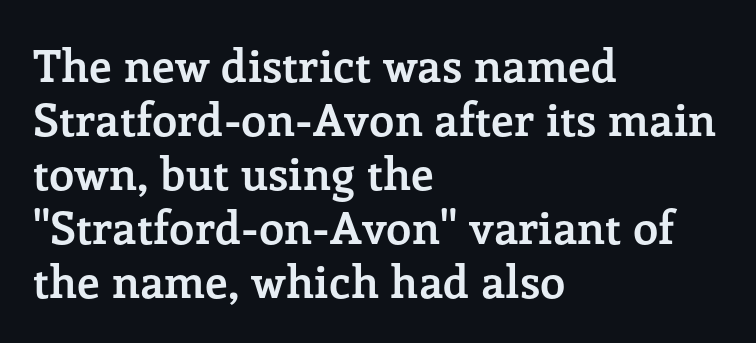
Q: Is the text bold? A: Yes.
Q: Is the text italic (slanted)? A: No, it is upright.
Q: Is the typeface a serif or a sans-serif typeface? A: Serif.
Q: Is the text underlined? A: No.
Q: How is the paragraph aligned? A: Left-aligned.
Q: Is the spacing between letters normal or unusually wide? A: Normal.
Q: Width (condensed, normal, or wide)? A: Normal.
Q: Stroke contrast? A: Low.
Q: x-height? A: Medium.
Q: Monospaced? A: No.
